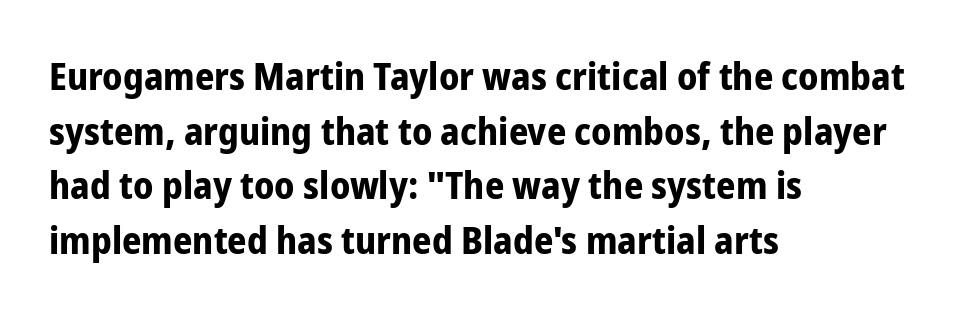
Q: Is the text bold? A: Yes.
Q: Is the text italic (slanted)? A: No, it is upright.
Q: Is the typeface a serif or a sans-serif typeface? A: Sans-serif.
Q: Is the text underlined? A: No.
Q: How is the paragraph aligned? A: Left-aligned.
Q: Is the spacing between letters normal or unusually wide? A: Normal.
Q: Is the spacing between lines tight, normal or loose? A: Normal.
Q: Width (condensed, normal, or wide)? A: Condensed.
Q: Stroke contrast? A: Low.
Q: x-height? A: Medium.
Q: Monospaced? A: No.
